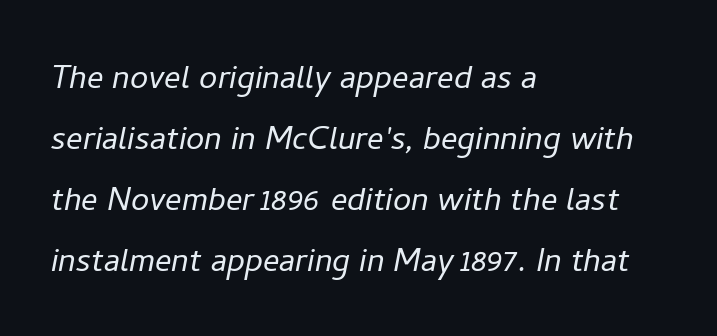
These glyphs show unthickened strokes, regular width or finer. Rendered with sloped, italic letterforms. Is this a fixed-width face? No — the glyphs have proportional, varying widths. Glance below the letters and you will spot only blank space. The type is set solid horizontally, with unmodified tracking. Honestly, the row spacing looks completely unremarkable.
